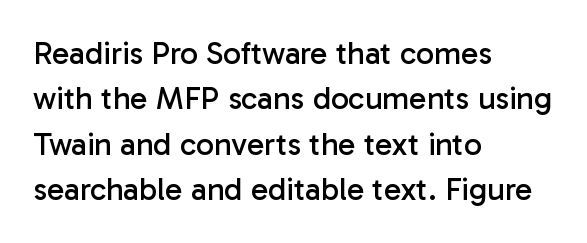
{"serif": "no", "italic": "no", "bold": "no", "weight": "regular", "width": "normal", "stroke_contrast": "low", "x_height": "medium", "monospaced": "no", "underline": "no", "align": "left", "line_spacing": "normal", "line_spacing_ratio": 1.42, "letter_spacing": "normal", "letter_spacing_em": 0.0, "glyph_px": 32}
